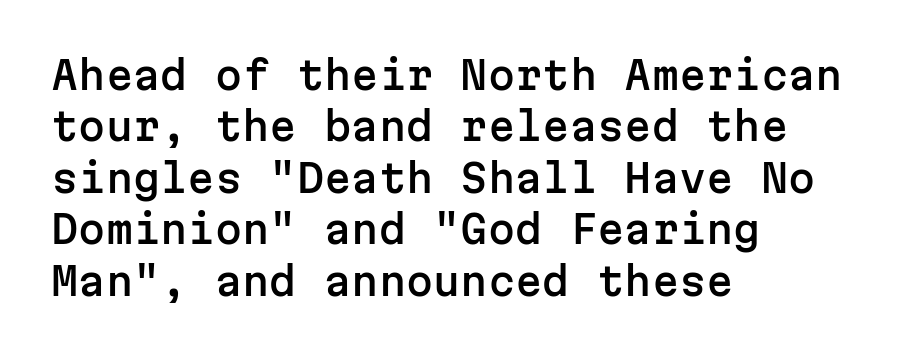
The image shows 39 px sans-serif type, upright, monospaced; set left-aligned, normal line spacing (1.32x), normal letter spacing, not underlined; low stroke contrast and a medium x-height.
